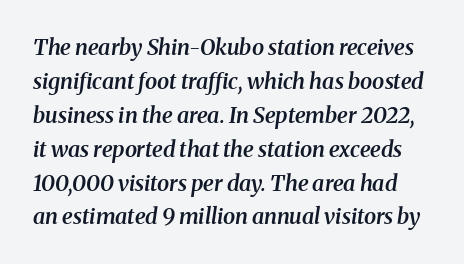
The image shows 22 px text type, italic (leaning right); set normal line spacing (1.54x), normal letter spacing, not underlined.
